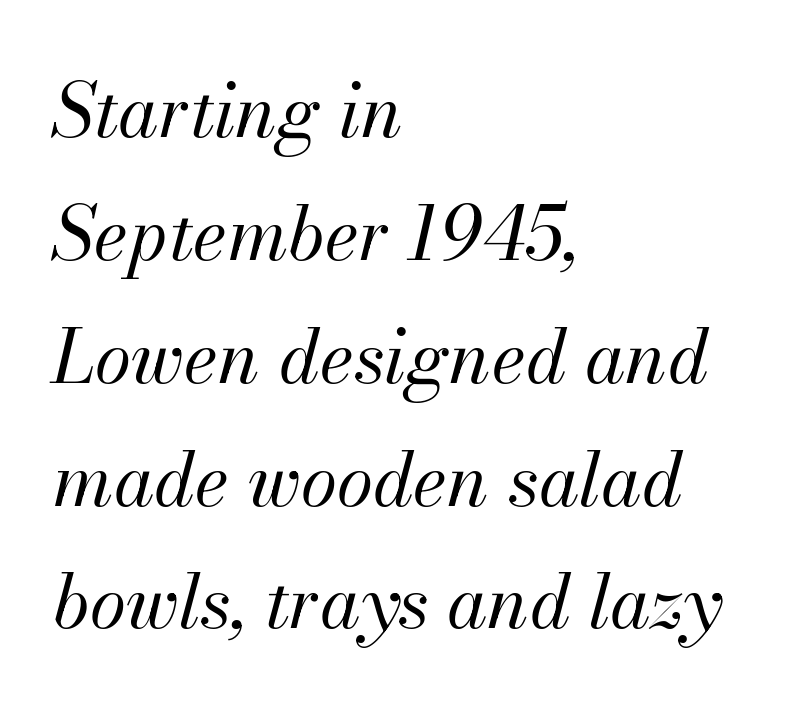
The image shows 74 px regular-weight type, italic (leaning right); set left-aligned, normal line spacing (1.66x), normal letter spacing, not underlined; medium stroke contrast and a small x-height.
